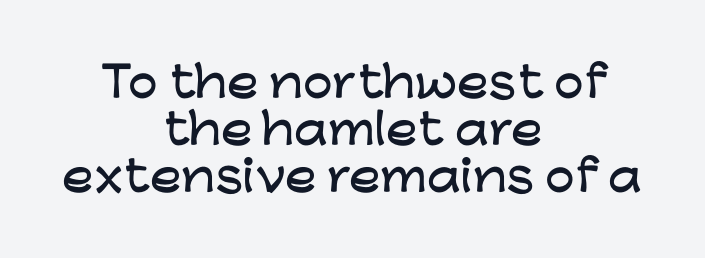
Check under the words: just untouched page. Characters follow at the spacing the type designer built in. Is this a fixed-width face? No — the glyphs have proportional, varying widths. The paragraph shown floats in the horizontal middle. The letters carry no serifs — their stems end cleanly without finishing strokes. The axis of the letterforms is exactly vertical.
